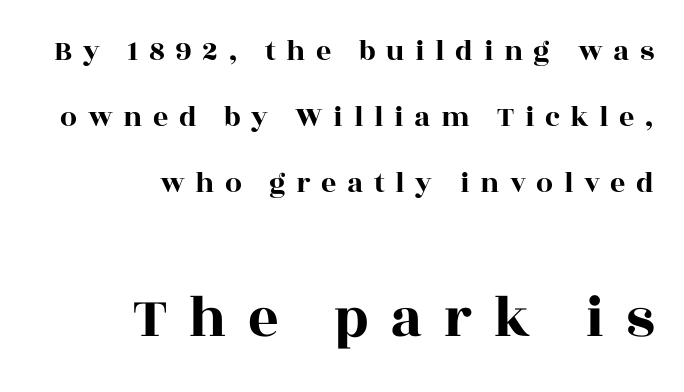
Q: Is the text italic (slanted)? A: No, it is upright.
Q: Is the typeface a serif or a sans-serif typeface? A: Serif.
Q: Is the text underlined? A: No.
Q: How is the paragraph aligned? A: Right-aligned.
Q: Is the spacing between letters normal or unusually wide? A: Unusually wide.
Q: Is the spacing between lines tight, normal or loose? A: Loose.
Q: Which block of text is set in a larger size, the first (top) or the second (bottom)? A: The second (bottom) one.
Q: Width (condensed, normal, or wide)? A: Wide.
Q: x-height? A: Large.
Q: Monospaced? A: No.
